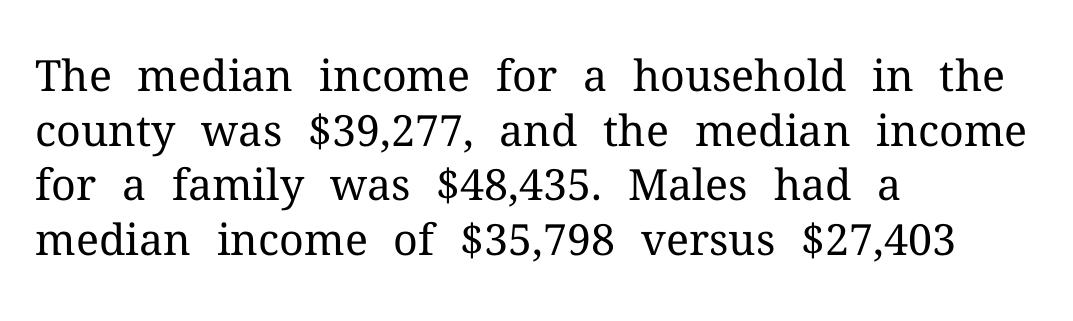
{"serif": "yes", "italic": "no", "bold": "no", "weight": "regular", "width": "normal", "stroke_contrast": "medium", "x_height": "medium", "monospaced": "no", "underline": "no", "align": "left", "line_spacing": "normal", "line_spacing_ratio": 1.27, "letter_spacing": "normal", "letter_spacing_em": 0.0, "glyph_px": 43}
